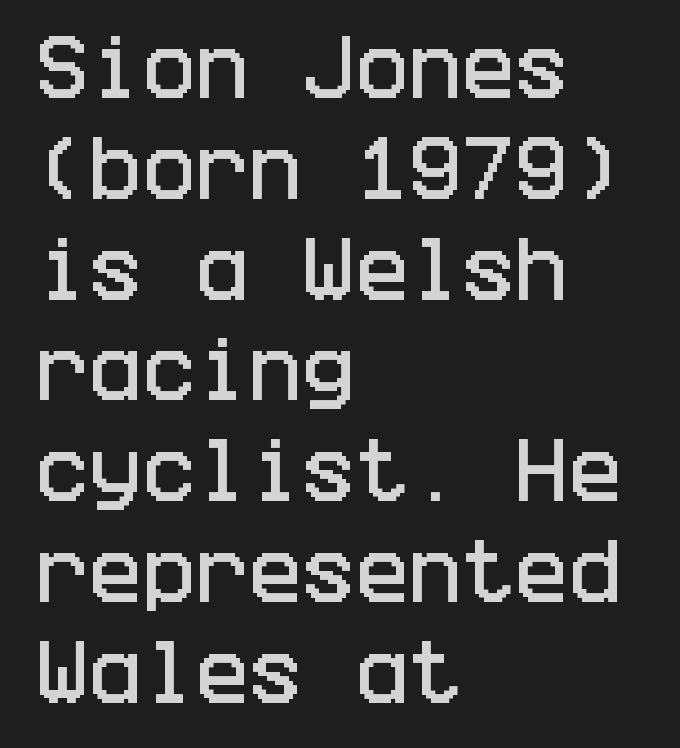
The image shows 71 px condensed sans-serif type, upright; set left-aligned, normal line spacing (1.42x), normal letter spacing, not underlined; low stroke contrast and a large x-height.
